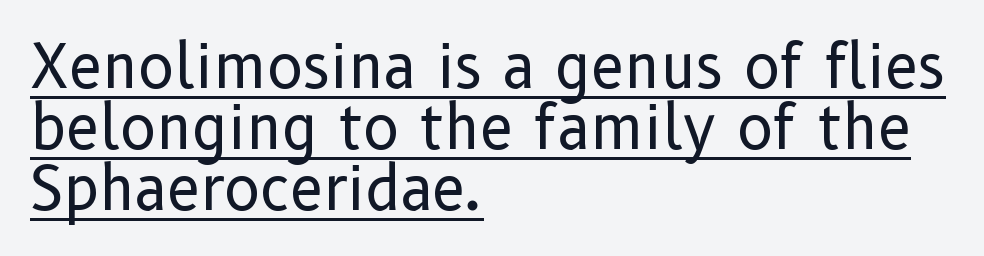
{"serif": "no", "italic": "no", "bold": "no", "weight": "regular", "width": "normal", "stroke_contrast": "low", "x_height": "medium", "monospaced": "no", "underline": "yes", "align": "left", "line_spacing": "tight", "line_spacing_ratio": 1.02, "letter_spacing": "normal", "letter_spacing_em": 0.0, "glyph_px": 60}
